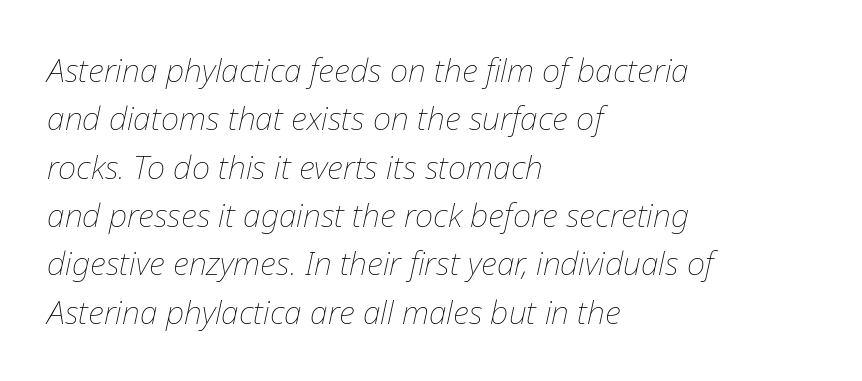
{"italic": "yes", "lean": "right", "slant_degrees": 12, "bold": "no", "weight": "thin", "width": "normal", "stroke_contrast": "low", "x_height": "medium", "monospaced": "no", "underline": "no", "align": "left", "line_spacing": "normal", "line_spacing_ratio": 1.51, "letter_spacing": "normal", "letter_spacing_em": 0.0, "glyph_px": 32}
